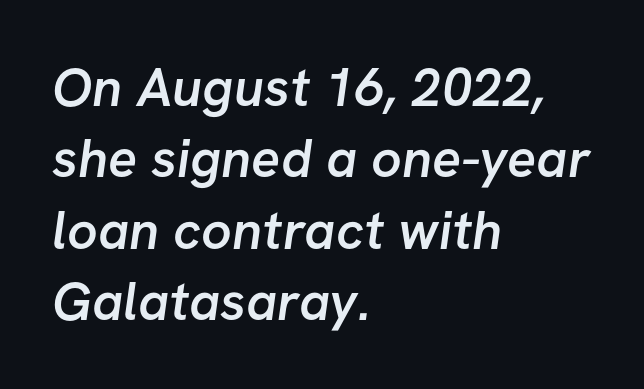
The text was rendered using a sans face with plain stroke endings. The rag falls on the right side of this text block. The face used here is a semibold: visibly heavier than regular, lighter than bold. The area under the type is left untouched. Line spacing here is normal. Character widths vary here, with narrow letters taking less room than wide ones.
